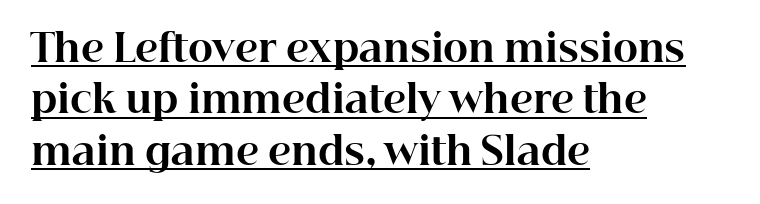
{"serif": "yes", "italic": "no", "bold": "yes", "weight": "bold", "width": "normal", "stroke_contrast": "high", "x_height": "medium", "monospaced": "no", "underline": "yes", "align": "left", "line_spacing": "normal", "line_spacing_ratio": 1.35, "letter_spacing": "normal", "letter_spacing_em": 0.0, "glyph_px": 38}
